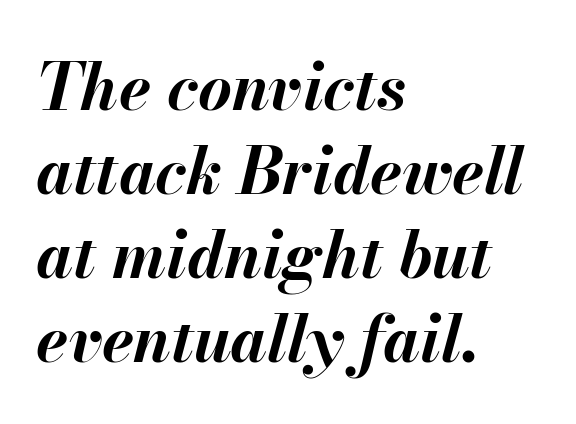
Q: Is the text bold? A: Yes.
Q: Is the text italic (slanted)? A: Yes, it leans right by about 13 degrees.
Q: Is the text underlined? A: No.
Q: How is the paragraph aligned? A: Left-aligned.
Q: Is the spacing between letters normal or unusually wide? A: Normal.
Q: Is the spacing between lines tight, normal or loose? A: Normal.
Q: Width (condensed, normal, or wide)? A: Normal.
Q: Stroke contrast? A: Medium.
Q: x-height? A: Small.
Q: Monospaced? A: No.
